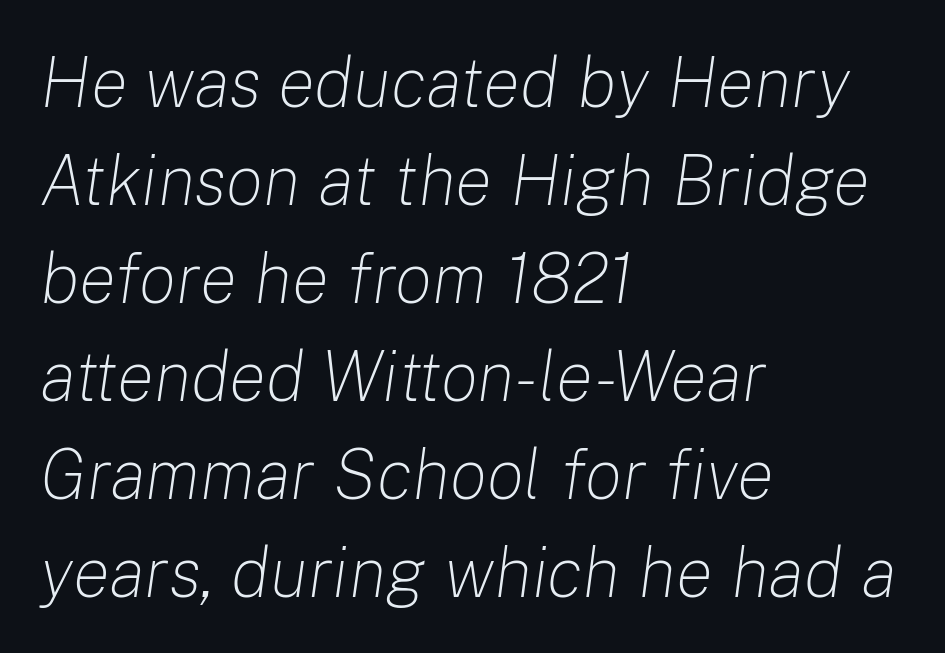
Weight: regular or lighter. Students, note that the glyphs here touch the page at normal intervals. The typography opts for an oblique posture over an upright one. Clear beneath every line of the passage. Evenly set lines give the paragraph a standard silhouette.
